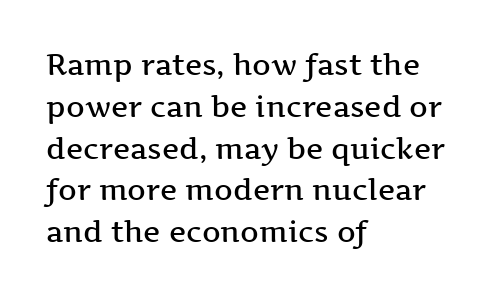
The image shows 29 px semibold, wide serif type, upright; set left-aligned, normal line spacing (1.44x), normal letter spacing, not underlined; medium stroke contrast and a medium x-height.
